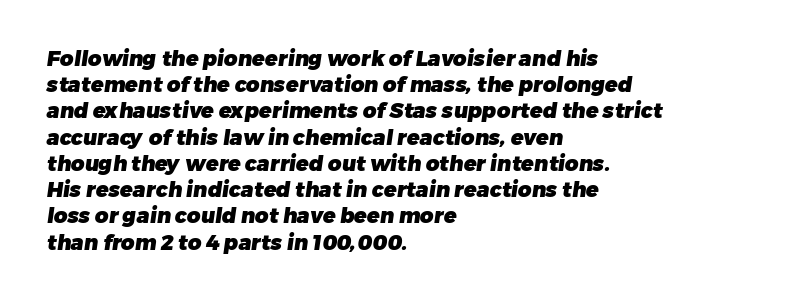
{"bold": "yes", "underline": "no", "align": "left", "line_spacing": "normal", "line_spacing_ratio": 1.25, "letter_spacing": "normal", "letter_spacing_em": 0.0, "glyph_px": 21}
